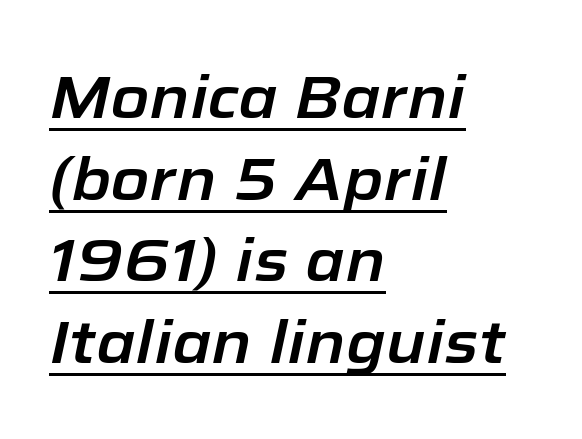
{"italic": "yes", "lean": "right", "slant_degrees": 12, "width": "normal", "stroke_contrast": "low", "x_height": "medium", "monospaced": "no", "underline": "yes", "align": "left", "line_spacing": "normal", "line_spacing_ratio": 1.36, "letter_spacing": "normal", "letter_spacing_em": 0.0, "glyph_px": 60}
